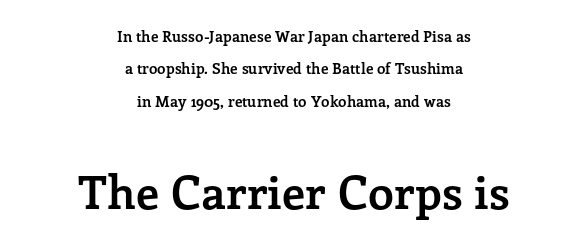
{"serif": "yes", "italic": "no", "bold": "yes", "weight": "semibold", "width": "normal", "stroke_contrast": "low", "x_height": "medium", "monospaced": "no", "underline": "no", "align": "center", "line_spacing": "loose", "line_spacing_ratio": 2.16, "letter_spacing": "normal", "letter_spacing_em": 0.0, "larger_block": "second", "size_ratio": 3.07, "glyph_px": 46}
